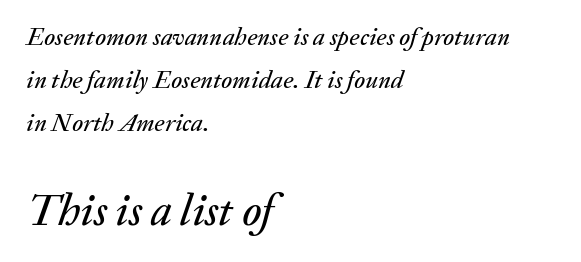
Q: Is the text italic (slanted)? A: Yes, it leans right by about 20 degrees.
Q: Is the text underlined? A: No.
Q: How is the paragraph aligned? A: Left-aligned.
Q: Is the spacing between letters normal or unusually wide? A: Normal.
Q: Which block of text is set in a larger size, the first (top) or the second (bottom)? A: The second (bottom) one.
Q: Width (condensed, normal, or wide)? A: Normal.
Q: Stroke contrast? A: Medium.
Q: x-height? A: Medium.
Q: Monospaced? A: No.
